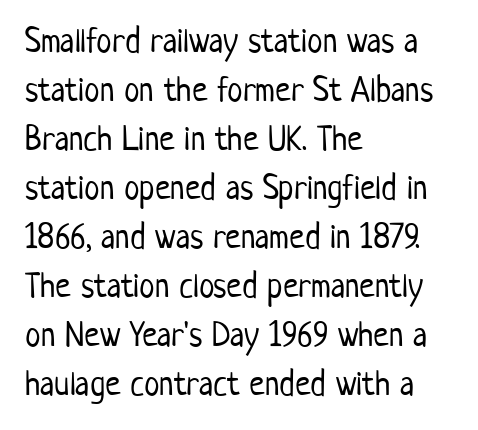
Q: Is the text bold? A: No.
Q: Is the text italic (slanted)? A: No, it is upright.
Q: Is the typeface a serif or a sans-serif typeface? A: Sans-serif.
Q: Is the text underlined? A: No.
Q: How is the paragraph aligned? A: Left-aligned.
Q: Is the spacing between letters normal or unusually wide? A: Normal.
Q: Is the spacing between lines tight, normal or loose? A: Normal.
Q: Width (condensed, normal, or wide)? A: Condensed.
Q: Stroke contrast? A: Low.
Q: x-height? A: Medium.
Q: Monospaced? A: No.
